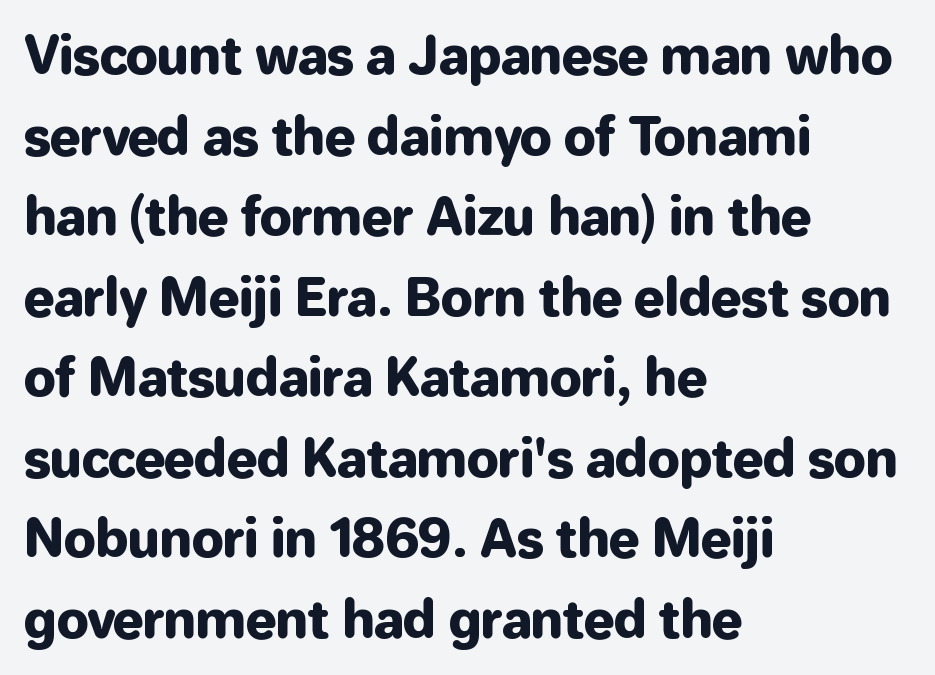
Q: Is the text italic (slanted)? A: No, it is upright.
Q: Is the typeface a serif or a sans-serif typeface? A: Sans-serif.
Q: Is the text underlined? A: No.
Q: How is the paragraph aligned? A: Left-aligned.
Q: Is the spacing between letters normal or unusually wide? A: Normal.
Q: Is the spacing between lines tight, normal or loose? A: Normal.
Q: Width (condensed, normal, or wide)? A: Normal.
Q: Stroke contrast? A: Low.
Q: x-height? A: Medium.
Q: Monospaced? A: No.
